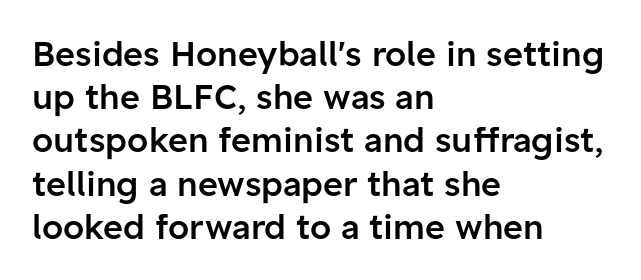
Rendered with straight, roman letterforms. Short and long lines alike share a common starting point at left. The words here are not underlined. Students, this is semibold: more ink than regular, less than bold.
